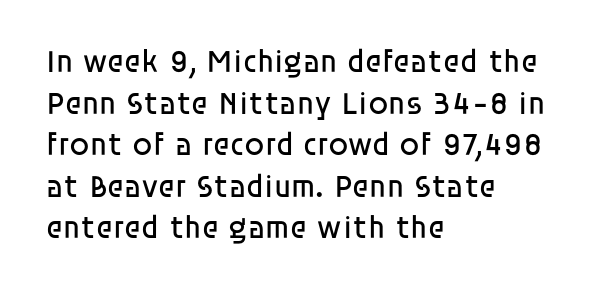
Quick note: interline space is typical. The letters stand upright; this is a roman face. Is this a fixed-width face? No — the glyphs have proportional, varying widths. Serifs: no, the terminals of the letterforms are clean.
